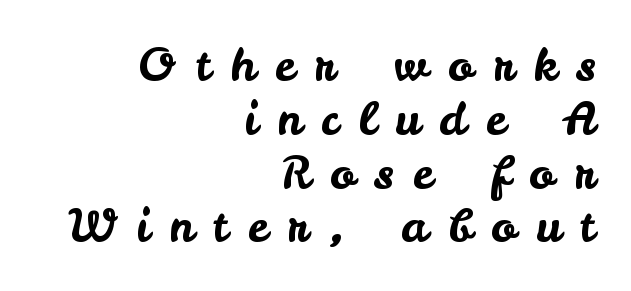
Does the copy run flush right? Yes — the right margin is perfectly even. The words here are not underlined. Proportional: the letters do not fall into vertical columns. A typesetter would label this face a sans. Spacing between characters has been opened up far beyond the box default.
